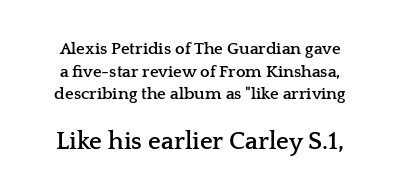
It's the straight-up-and-down kind of type. Rows of type keep a routine distance in the vertical direction. The specimen omits any rule beneath the text block's lines. What weight is shown? A full bold with thick strokes. In terms of letterspacing, this is plain default setting.
